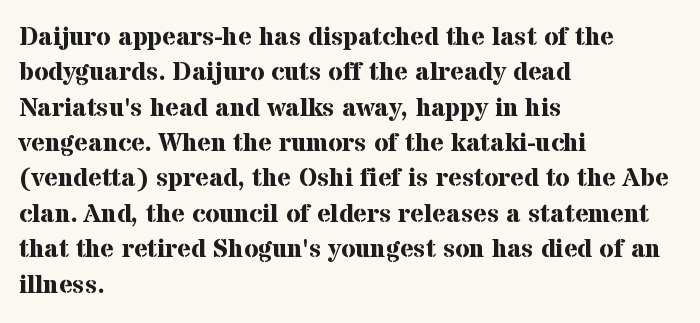
Normally led — the rows are evenly, conventionally spaced. A roman cut, with each character standing at attention. The gaps between neighbouring characters are ordinary and unremarkable. The words here are not underlined. Left-aligned paragraph, ragged on the right. The typesetting leans heavy: a genuine bold.
